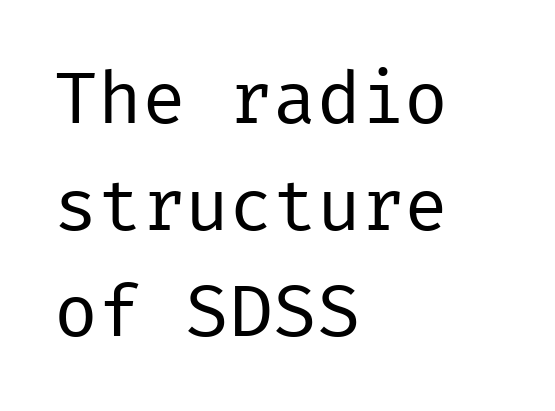
The image shows 73 px regular-weight sans-serif type, upright; set left-aligned, normal line spacing (1.46x), normal letter spacing, not underlined; low stroke contrast and a medium x-height.
